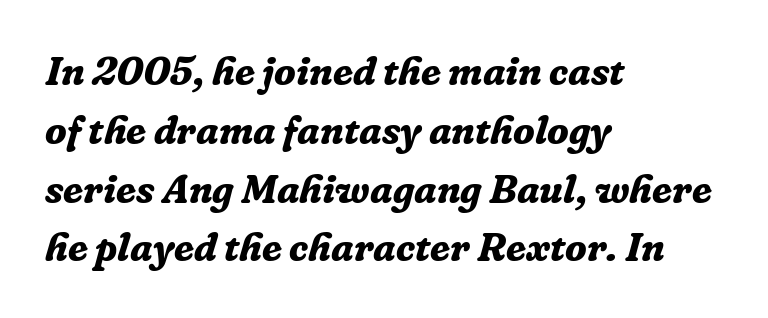
The designer left line spacing at the default. In terms of posture, this sample is oblique. Words appear dense and cohesive because spacing is normal. These words are printed bold, with thick strokes throughout. The rendering uses natural spacing where letterforms have individual widths.
